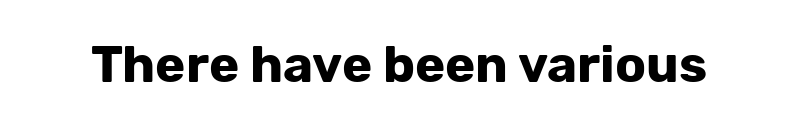
Q: Is the text bold? A: Yes.
Q: Is the text italic (slanted)? A: No, it is upright.
Q: Is the typeface a serif or a sans-serif typeface? A: Sans-serif.
Q: Is the text underlined? A: No.
Q: Is the spacing between letters normal or unusually wide? A: Normal.
Q: Width (condensed, normal, or wide)? A: Normal.
Q: Stroke contrast? A: Low.
Q: x-height? A: Medium.
Q: Monospaced? A: No.
